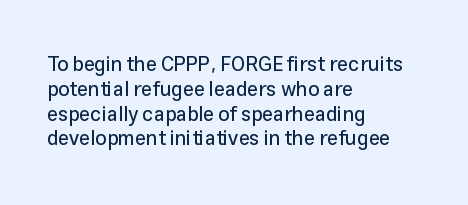
{"italic": "no", "underline": "no", "align": "left", "line_spacing_ratio": 1.24, "letter_spacing": "normal", "letter_spacing_em": 0.0, "glyph_px": 20}
